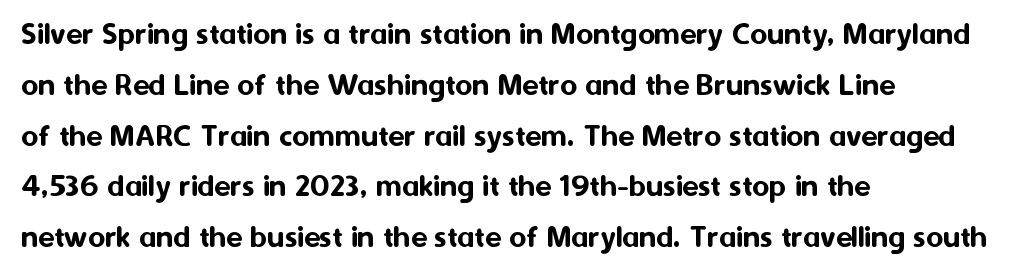
Q: Is the text italic (slanted)? A: No, it is upright.
Q: Is the typeface a serif or a sans-serif typeface? A: Sans-serif.
Q: Is the text underlined? A: No.
Q: How is the paragraph aligned? A: Left-aligned.
Q: Is the spacing between letters normal or unusually wide? A: Normal.
Q: Is the spacing between lines tight, normal or loose? A: Normal.
Q: Width (condensed, normal, or wide)? A: Normal.
Q: Stroke contrast? A: Medium.
Q: x-height? A: Medium.
Q: Monospaced? A: No.
